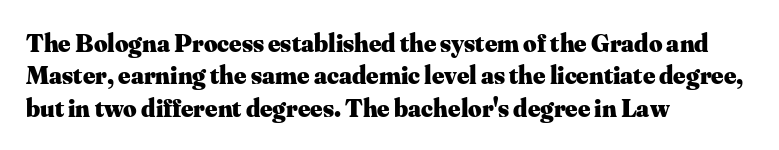
{"italic": "no", "bold": "yes", "underline": "no", "align": "left", "line_spacing": "normal", "line_spacing_ratio": 1.25, "letter_spacing": "normal", "letter_spacing_em": 0.0, "glyph_px": 26}
